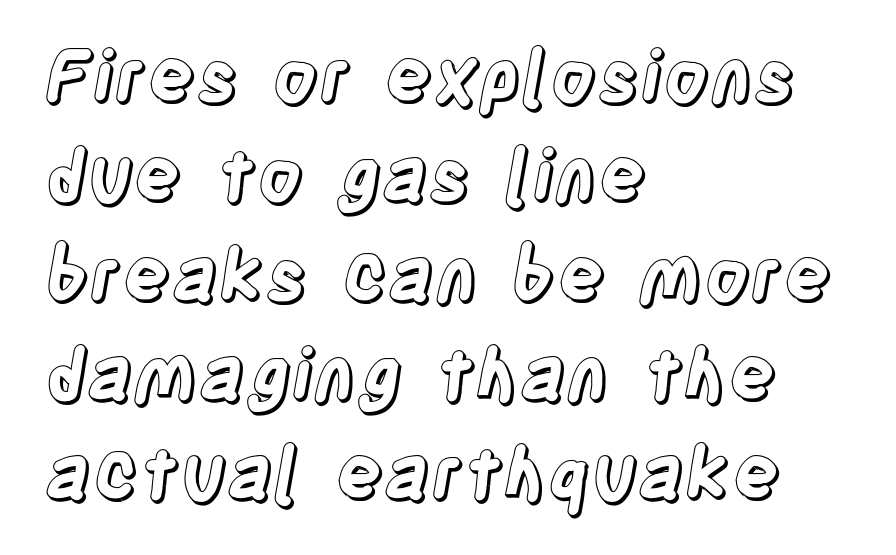
{"width": "condensed", "x_height": "large", "monospaced": "no", "underline": "no", "align": "left", "line_spacing": "normal", "line_spacing_ratio": 1.38, "letter_spacing": "normal", "letter_spacing_em": 0.0, "glyph_px": 72}
